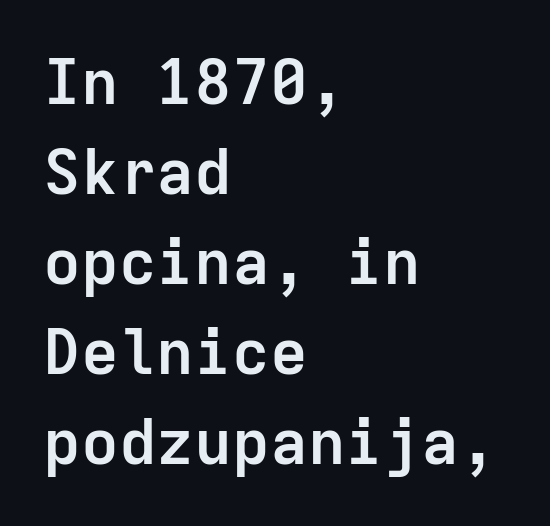
Q: Is the text bold? A: Yes.
Q: Is the text italic (slanted)? A: No, it is upright.
Q: Is the typeface a serif or a sans-serif typeface? A: Sans-serif.
Q: Is the text underlined? A: No.
Q: How is the paragraph aligned? A: Left-aligned.
Q: Is the spacing between letters normal or unusually wide? A: Normal.
Q: Is the spacing between lines tight, normal or loose? A: Normal.
Q: Width (condensed, normal, or wide)? A: Normal.
Q: Stroke contrast? A: Low.
Q: x-height? A: Medium.
Q: Monospaced? A: Yes.
